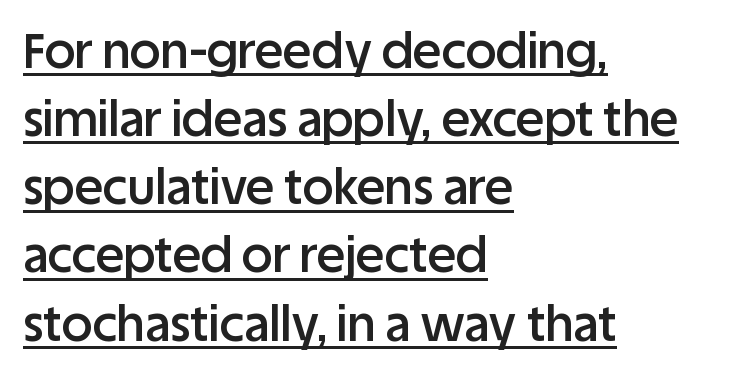
The image shows 48 px semibold sans-serif type, upright; set left-aligned, normal line spacing (1.42x), normal letter spacing, underlined; low stroke contrast and a large x-height.
